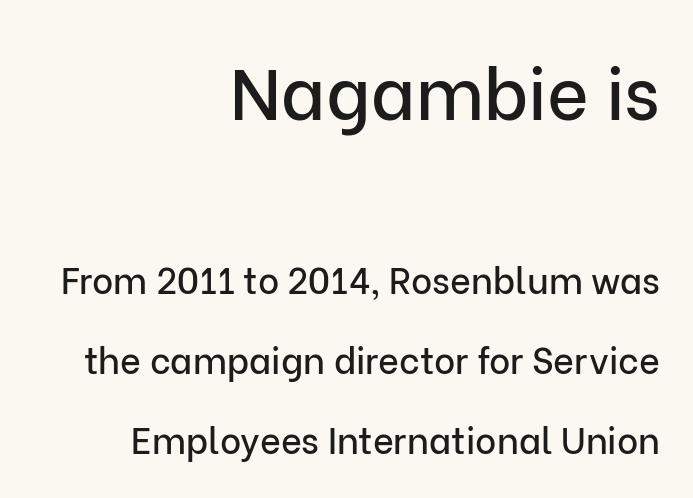
The face used here is proportionally spaced, like ordinary book or web type. Students, note that the glyphs here touch the page at normal intervals. Short and long lines alike share a common ending point at right. Type style note: lacks serifs.
